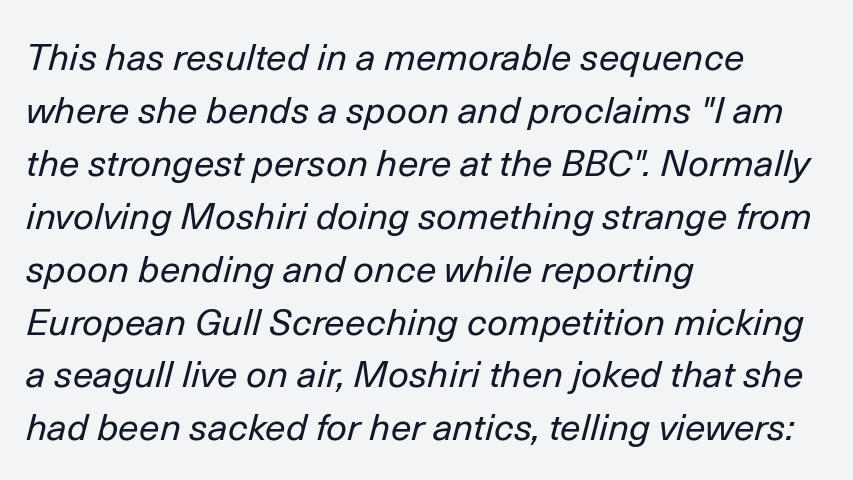
Rule under the text: the space is simply empty. Compared with typical body copy, the letter spacing here is the same. The passage shown stacks its lines at a standard gap. Here the designer chose a conventional face with non-uniform glyph widths. Is this a heavy cut? Hardly; it is regular or lighter. Notice how the stems are inclined rather than vertical — that's the hallmark of italics.
